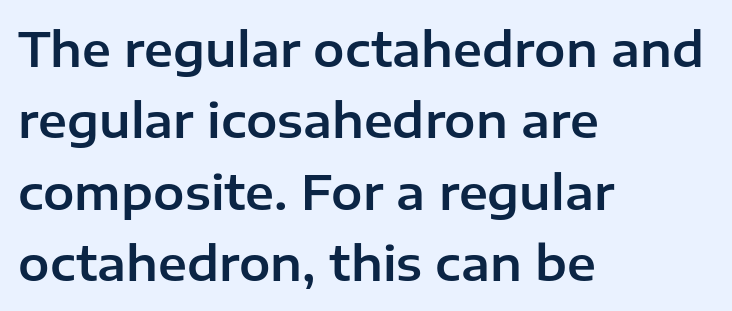
{"serif": "no", "italic": "no", "width": "normal", "stroke_contrast": "low", "x_height": "medium", "monospaced": "no", "underline": "no", "align": "left", "line_spacing": "normal", "line_spacing_ratio": 1.52, "letter_spacing": "normal", "letter_spacing_em": 0.0, "glyph_px": 47}
